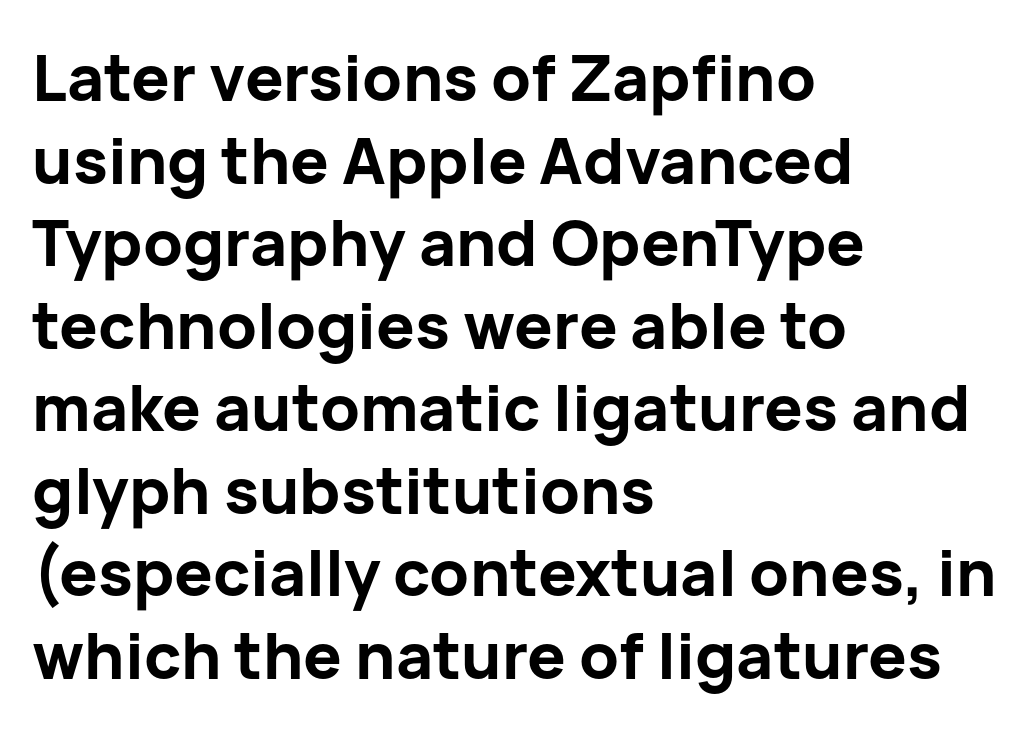
Q: Is the text bold? A: Yes.
Q: Is the text italic (slanted)? A: No, it is upright.
Q: Is the typeface a serif or a sans-serif typeface? A: Sans-serif.
Q: Is the text underlined? A: No.
Q: How is the paragraph aligned? A: Left-aligned.
Q: Is the spacing between letters normal or unusually wide? A: Normal.
Q: Is the spacing between lines tight, normal or loose? A: Normal.
Q: Width (condensed, normal, or wide)? A: Normal.
Q: Stroke contrast? A: Low.
Q: x-height? A: Medium.
Q: Monospaced? A: No.
